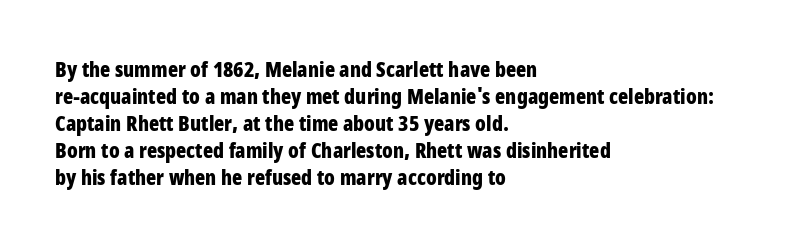
The image shows 21 px bold type, upright; set left-aligned, normal line spacing (1.28x), normal letter spacing, not underlined.
